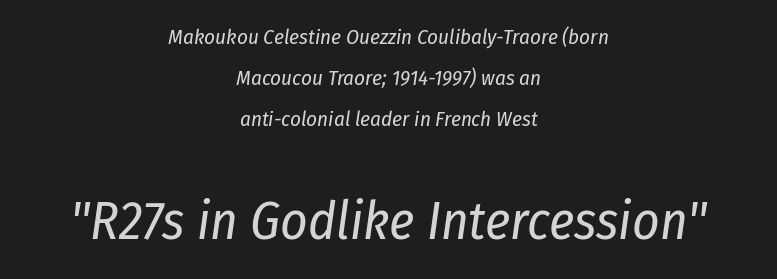
The baseline area is clear. You could fit nearly another row in the gap between these rows. This sample uses plain, unmodified letter spacing. Compare the two chunks: the lower has the greater cap height. Each line is balanced around a shared central axis.
